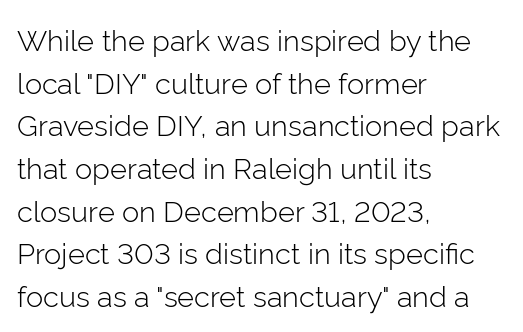
Heaviness? Minimal to ordinary, like unemphasized prose. A normal amount of white space separates one row of letters from the next. No extra tracking has been applied to these lines. The letters advance in unequal steps, a hallmark of proportional type. The typography opts for an upright posture over an oblique one. Each line starts at the same left margin while the right side varies.
